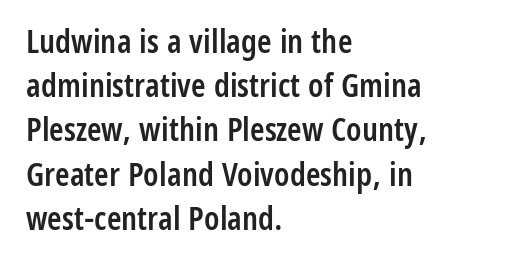
{"serif": "no", "italic": "no", "bold": "semi", "weight": "semibold", "width": "condensed", "stroke_contrast": "low", "x_height": "medium", "monospaced": "no", "underline": "no", "align": "left", "line_spacing": "normal", "line_spacing_ratio": 1.34, "letter_spacing": "normal", "letter_spacing_em": 0.0, "glyph_px": 33}
